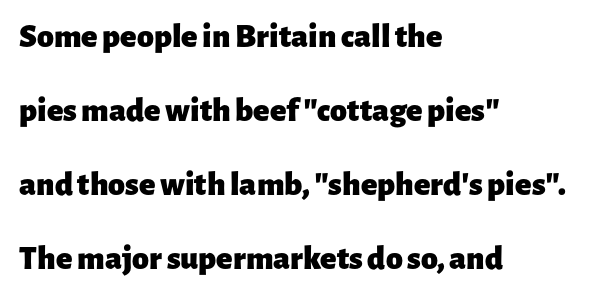
{"serif": "no", "italic": "no", "bold": "yes", "weight": "heavy", "width": "normal", "stroke_contrast": "low", "x_height": "medium", "monospaced": "no", "underline": "no", "align": "left", "line_spacing": "loose", "line_spacing_ratio": 2.18, "letter_spacing": "normal", "letter_spacing_em": 0.0, "glyph_px": 34}
